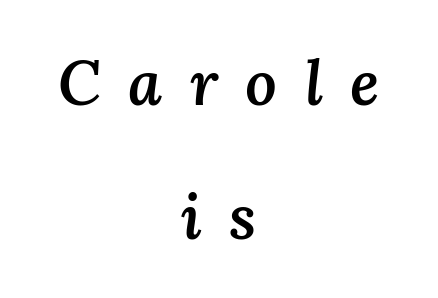
Reading down the column, the eye jumps a long way to each next line. Proportional: the letters do not fall into vertical columns. It's the slanting kind of type. A bare baseline throughout the passage. Look at the tracking — it's clearly loosened, letters drifting apart.
